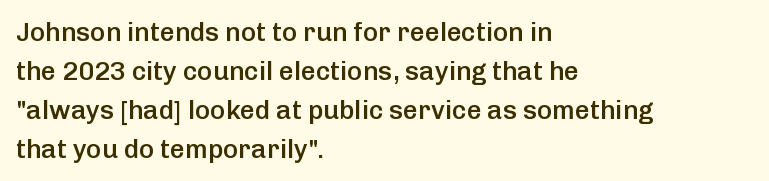
The image shows 26 px text type, upright; set left-aligned, normal line spacing (1.5x), normal letter spacing, not underlined.
